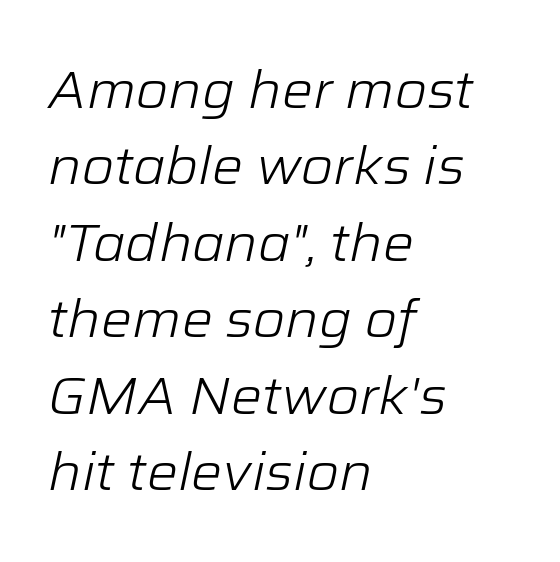
Character widths vary here, with narrow letters taking less room than wide ones. Characters are canted at an angle relative to the baseline's perpendicular. Each line starts at the same left margin while the right side varies. Counters stay open thanks to moderate or lighter strokes. This rendering features lettering with no underline. Words appear dense and cohesive because spacing is normal.
